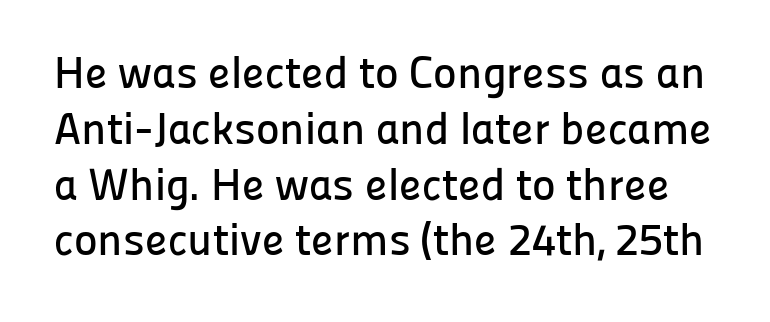
Spacing verdict: proportional, widths tailored to each character. Nope, not italic — everything's standing straight. The glyphs in this specimen are sans serif. Glyph-to-glyph distance matches everyday printed text. The space beneath each line is pristine and unruled.
